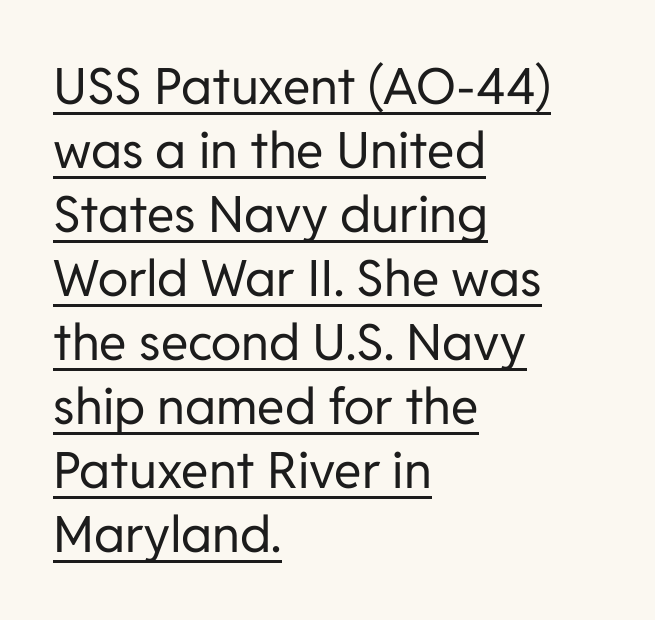
{"serif": "no", "italic": "no", "bold": "no", "weight": "regular", "width": "normal", "stroke_contrast": "low", "x_height": "medium", "monospaced": "no", "underline": "yes", "align": "left", "line_spacing": "normal", "line_spacing_ratio": 1.28, "letter_spacing": "normal", "letter_spacing_em": 0.0, "glyph_px": 50}
